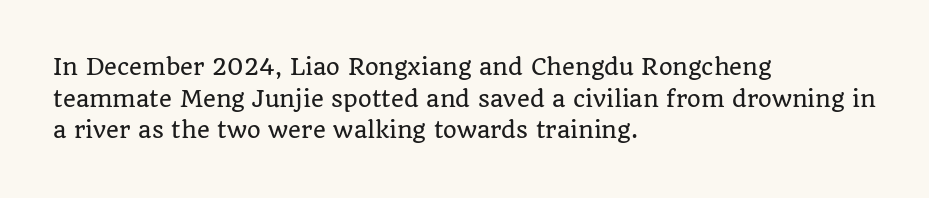
{"italic": "no", "underline": "no", "align": "left", "line_spacing": "normal", "line_spacing_ratio": 1.44, "letter_spacing": "normal", "letter_spacing_em": 0.0, "glyph_px": 22}
